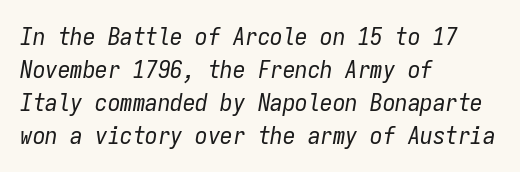
The specimen reads as italic at a glance. Compared with typical paragraphs, the rows here are spaced about the same. Glance below the letters and you will spot only blank space. No extra tracking has been applied to these lines.
